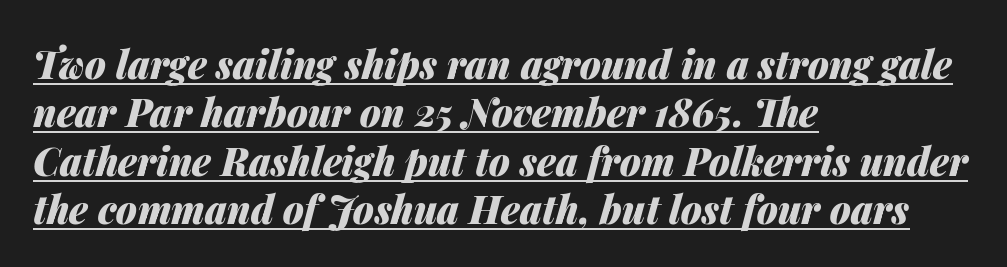
The line texture is even and compact thanks to regular tracking. Rendered with sloped, italic letterforms. All the whitespace from short lines collects on the right. A normal amount of white space separates one row of letters from the next. The typesetting leans heavy: a genuine bold.
